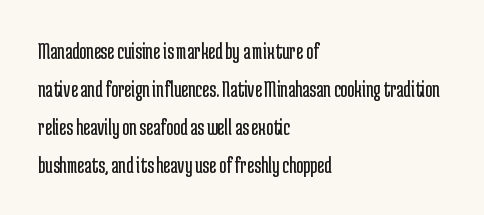
Caption: standard tracking, unaltered. How would I describe the line gaps? Plain and ordinary. Notice how the stems are strictly vertical — no italics here. The typeface has the unassuming heft of standard copy or less. The lines are quadded left.
